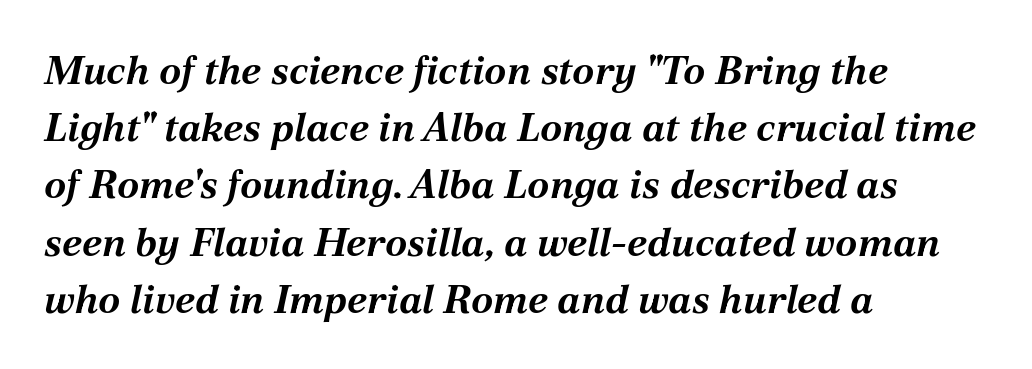
The image shows 40 px bold type, italic (leaning right); set left-aligned, normal line spacing (1.43x), normal letter spacing, not underlined; medium stroke contrast and a medium x-height.
